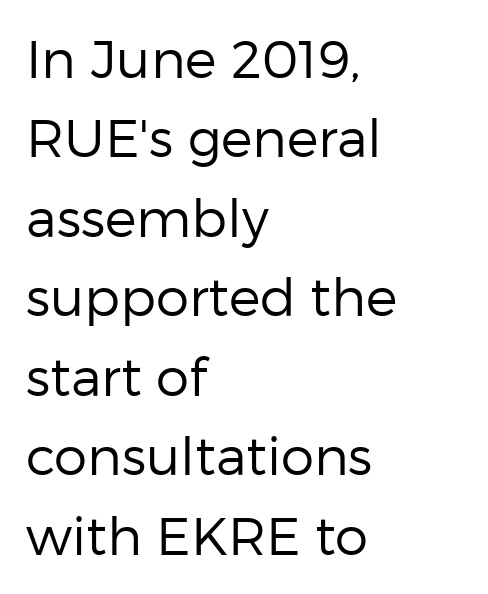
The image shows 53 px regular-weight sans-serif type, upright; set left-aligned, normal line spacing (1.5x), normal letter spacing, not underlined; low stroke contrast and a medium x-height.
